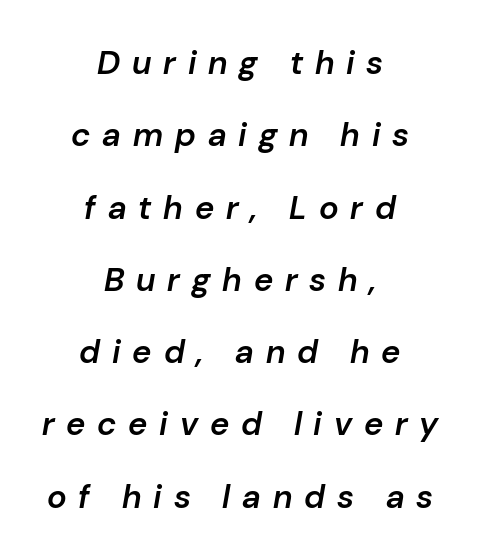
{"italic": "yes", "lean": "right", "slant_degrees": 10, "bold": "semi", "weight": "semibold", "width": "normal", "stroke_contrast": "low", "x_height": "medium", "monospaced": "no", "underline": "no", "align": "center", "line_spacing": "loose", "line_spacing_ratio": 2.19, "letter_spacing": "wide", "letter_spacing_em": 0.36, "glyph_px": 33}
